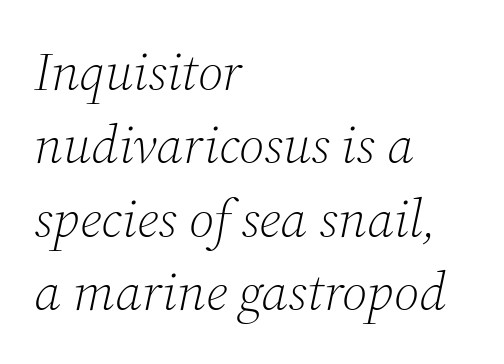
The image shows 54 px light serif type, italic (leaning right); set left-aligned, normal line spacing (1.36x), normal letter spacing, not underlined; medium stroke contrast and a medium x-height.
